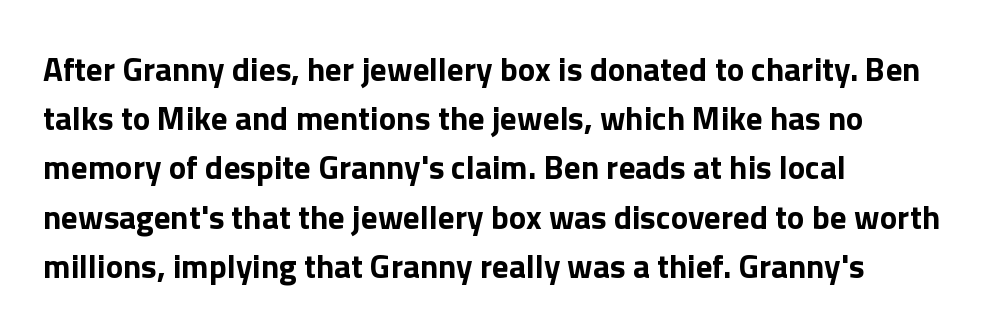
{"serif": "no", "italic": "no", "bold": "yes", "weight": "bold", "width": "normal", "x_height": "medium", "monospaced": "no", "underline": "no", "align": "left", "line_spacing": "normal", "line_spacing_ratio": 1.49, "letter_spacing": "normal", "letter_spacing_em": 0.0, "glyph_px": 33}
